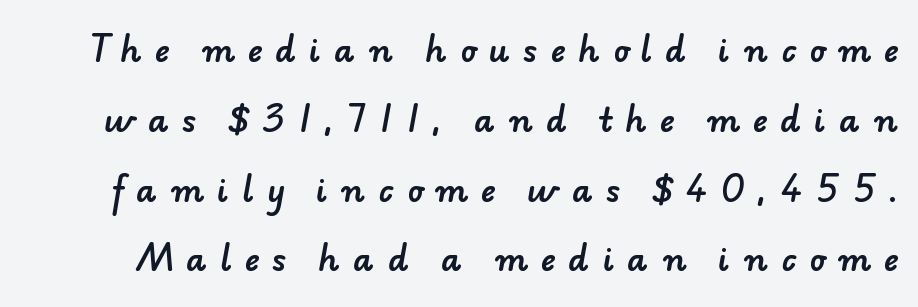
{"serif": "no", "width": "normal", "stroke_contrast": "low", "x_height": "small", "monospaced": "no", "underline": "no", "line_spacing": "loose", "line_spacing_ratio": 2.18, "letter_spacing": "wide", "letter_spacing_em": 0.41, "glyph_px": 32}
